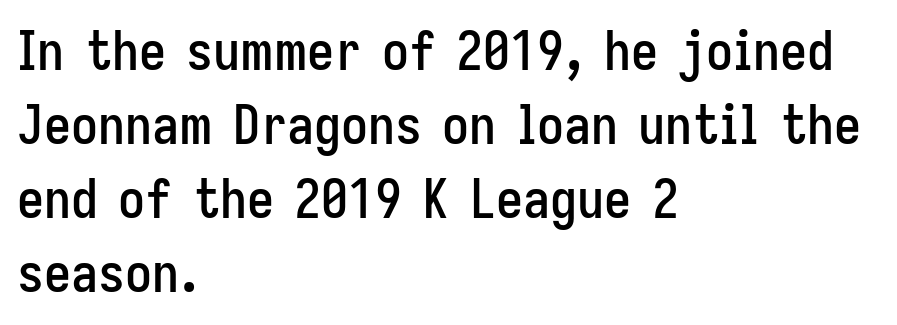
{"serif": "no", "italic": "no", "width": "condensed", "stroke_contrast": "low", "x_height": "medium", "monospaced": "no", "underline": "no", "align": "left", "line_spacing": "normal", "line_spacing_ratio": 1.37, "letter_spacing": "normal", "letter_spacing_em": 0.0, "glyph_px": 54}
